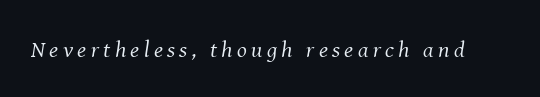
The image shows 23 px text type, italic (leaning right); set not underlined.
